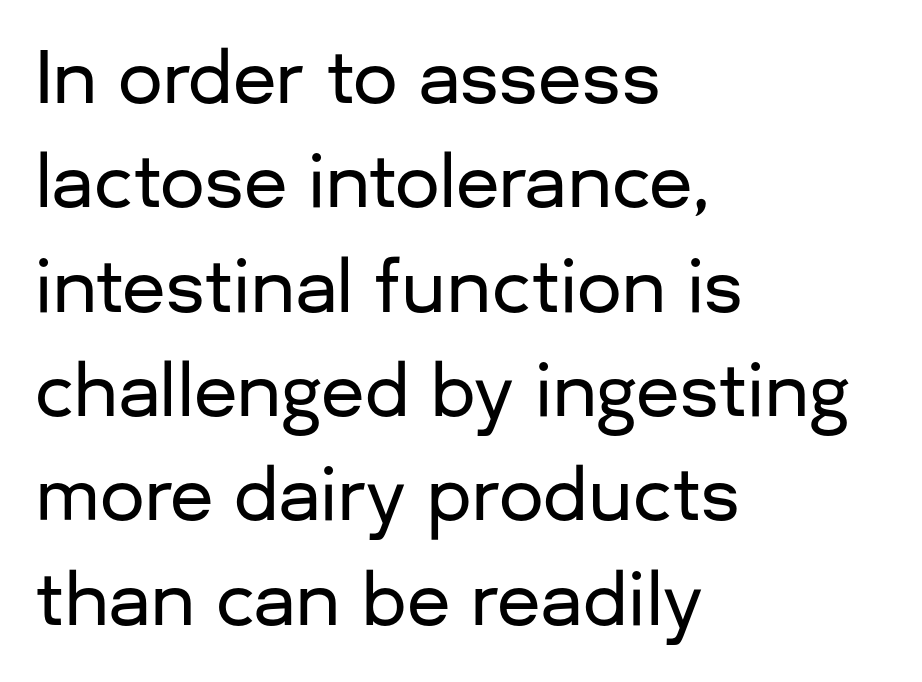
Q: Is the text italic (slanted)? A: No, it is upright.
Q: Is the typeface a serif or a sans-serif typeface? A: Sans-serif.
Q: Is the text underlined? A: No.
Q: How is the paragraph aligned? A: Left-aligned.
Q: Is the spacing between letters normal or unusually wide? A: Normal.
Q: Is the spacing between lines tight, normal or loose? A: Normal.
Q: Width (condensed, normal, or wide)? A: Normal.
Q: Stroke contrast? A: Low.
Q: x-height? A: Medium.
Q: Monospaced? A: No.
